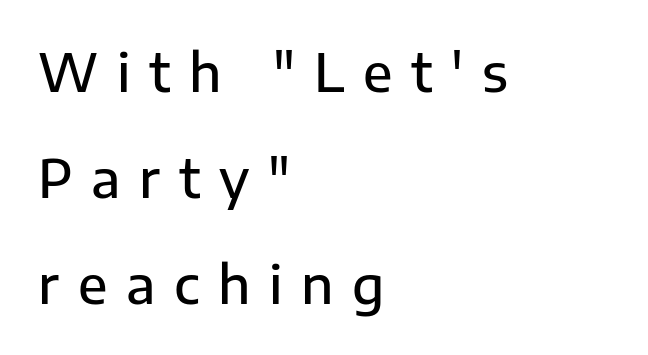
Q: Is the text bold? A: Semi-bold.
Q: Is the text italic (slanted)? A: No, it is upright.
Q: Is the typeface a serif or a sans-serif typeface? A: Sans-serif.
Q: Is the text underlined? A: No.
Q: How is the paragraph aligned? A: Left-aligned.
Q: Is the spacing between letters normal or unusually wide? A: Unusually wide.
Q: Is the spacing between lines tight, normal or loose? A: Loose.
Q: Width (condensed, normal, or wide)? A: Normal.
Q: Stroke contrast? A: Low.
Q: x-height? A: Medium.
Q: Monospaced? A: No.
